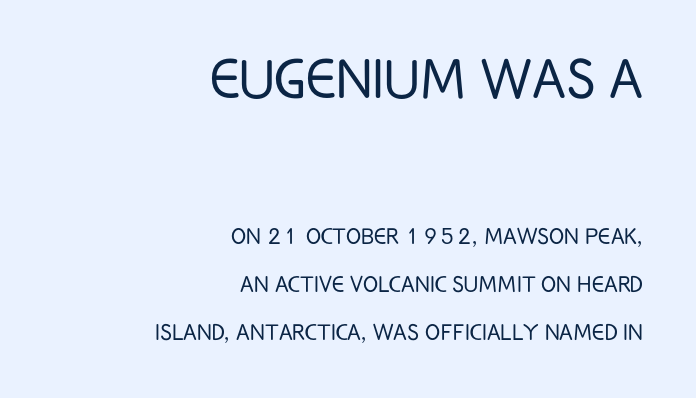
{"serif": "no", "italic": "no", "bold": "no", "weight": "light", "width": "condensed", "stroke_contrast": "low", "x_height": "large", "monospaced": "no", "underline": "no", "align": "right", "line_spacing": "normal", "line_spacing_ratio": 1.7, "letter_spacing": "normal", "letter_spacing_em": 0.0, "larger_block": "first", "size_ratio": 2.46, "glyph_px": 69}
